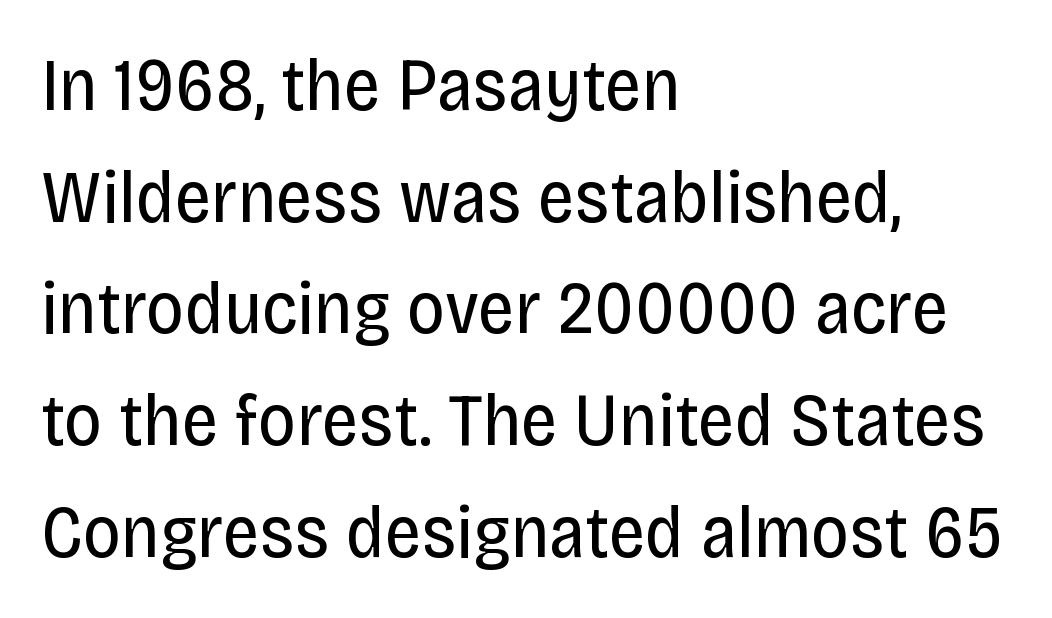
{"serif": "no", "italic": "no", "bold": "no", "weight": "regular", "width": "condensed", "stroke_contrast": "low", "x_height": "large", "monospaced": "no", "underline": "no", "align": "left", "line_spacing": "normal", "line_spacing_ratio": 1.51, "letter_spacing": "normal", "letter_spacing_em": 0.0, "glyph_px": 74}
